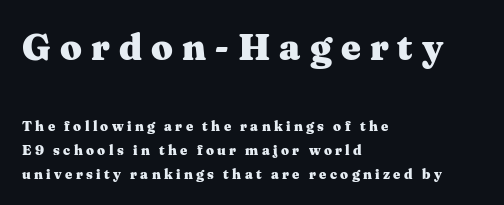
Q: Is the text bold? A: Yes.
Q: Is the text italic (slanted)? A: No, it is upright.
Q: Is the typeface a serif or a sans-serif typeface? A: Serif.
Q: Is the text underlined? A: No.
Q: How is the paragraph aligned? A: Left-aligned.
Q: Is the spacing between letters normal or unusually wide? A: Unusually wide.
Q: Is the spacing between lines tight, normal or loose? A: Normal.
Q: Which block of text is set in a larger size, the first (top) or the second (bottom)? A: The first (top) one.
Q: Width (condensed, normal, or wide)? A: Wide.
Q: Stroke contrast? A: Medium.
Q: x-height? A: Medium.
Q: Monospaced? A: No.
